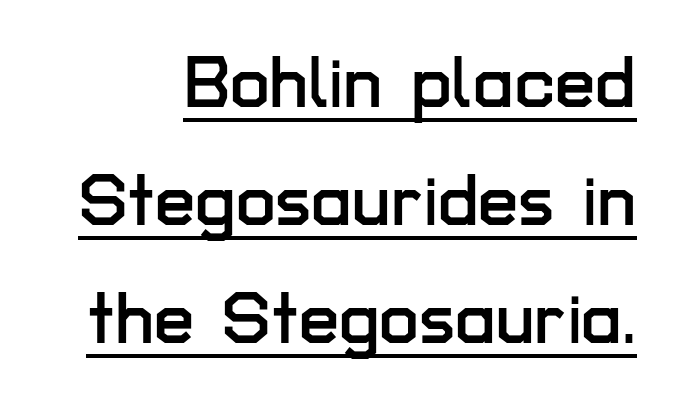
The image shows 72 px sans-serif type, upright; set right-aligned, normal line spacing (1.64x), normal letter spacing, underlined; low stroke contrast and a medium x-height.
